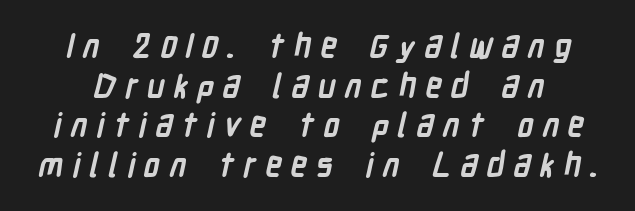
Letter spacing: wide. Typographic density is high because the face is bold. Each row of text sits above clean, open space. The type family on display is of the sans-serif kind.
